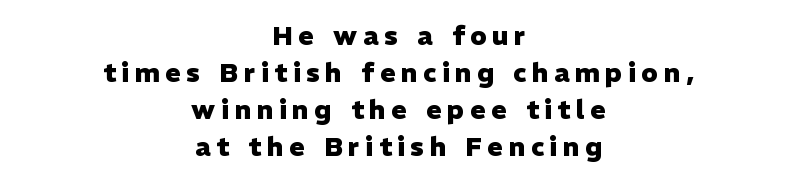
The image shows 26 px bold type, upright; set centered, normal line spacing (1.42x), unusually wide letter spacing (+0.22 em), not underlined.
